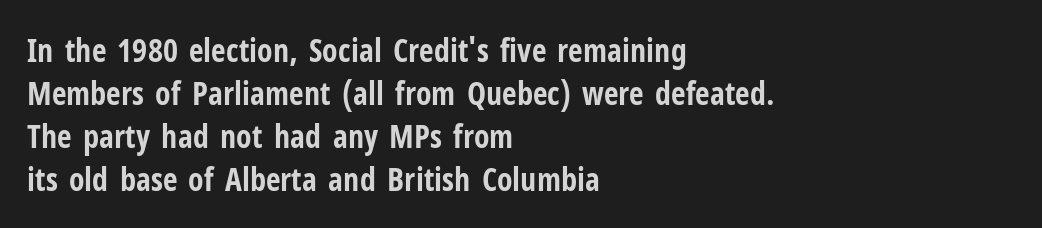
{"serif": "no", "italic": "no", "bold": "yes", "weight": "bold", "width": "condensed", "stroke_contrast": "low", "x_height": "medium", "monospaced": "no", "underline": "no", "align": "left", "line_spacing": "normal", "line_spacing_ratio": 1.34, "letter_spacing": "normal", "letter_spacing_em": 0.0, "glyph_px": 32}
